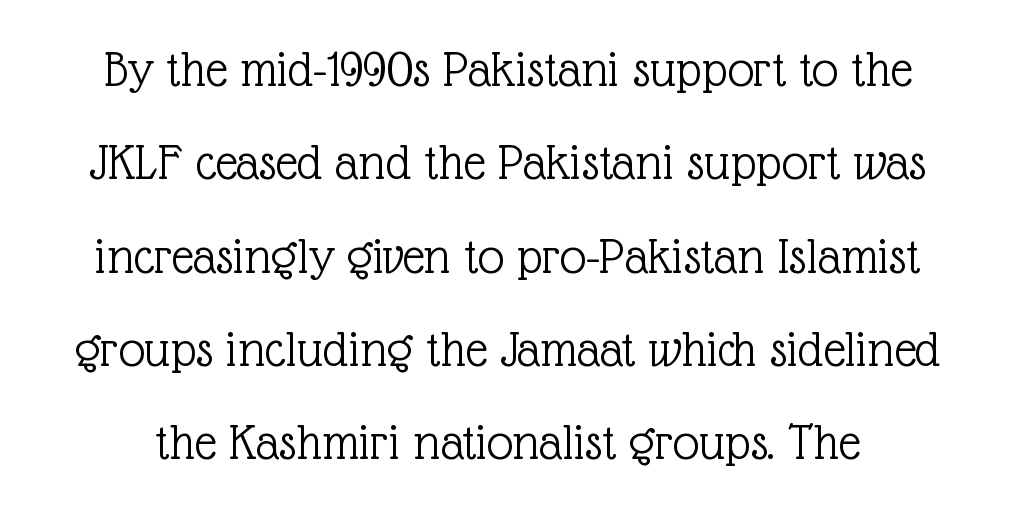
A quiet, ordinary-to-light weight characterises the typeface. The rendering uses natural spacing where letterforms have individual widths. Unlike italic type, these characters show no tilt at all. The rendering shows small feet on the letterforms — a serif design. How are the letters spaced? Ordinarily, with no added tracking. Type without underlining.
